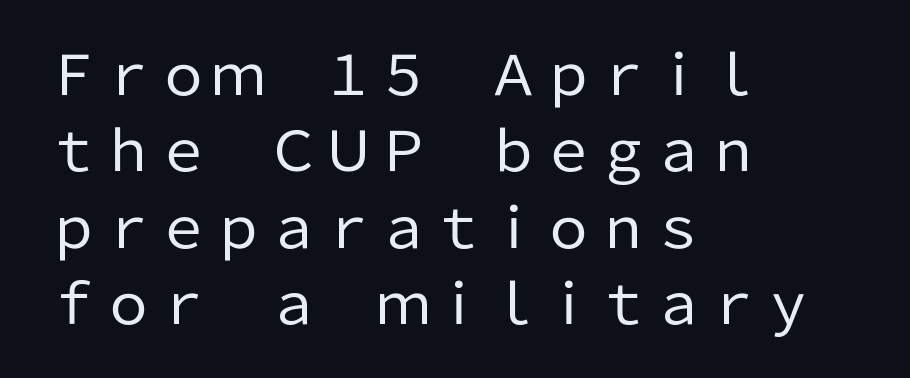
The image shows 55 px regular-weight sans-serif type, upright; set left-aligned, normal line spacing (1.39x), normal letter spacing, not underlined; low stroke contrast and a medium x-height.
